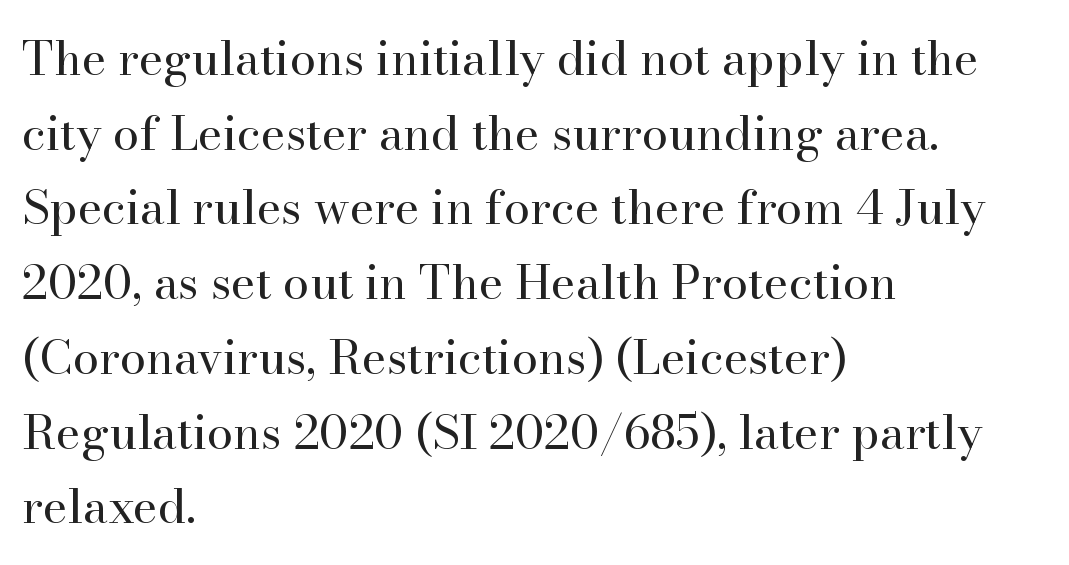
You can tell from the footed stems that serif type was used. Type without underlining. You could not count columns in this text — the font is proportionally spaced. In terms of leading, this rendering sits right in the middle.
